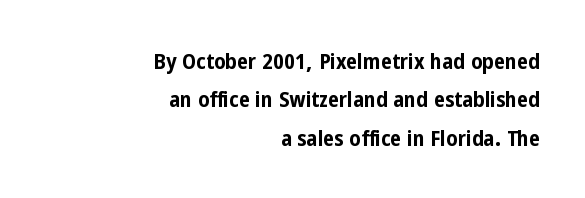
Q: Is the text bold? A: Yes.
Q: Is the text italic (slanted)? A: No, it is upright.
Q: Is the text underlined? A: No.
Q: How is the paragraph aligned? A: Right-aligned.
Q: Is the spacing between letters normal or unusually wide? A: Normal.
